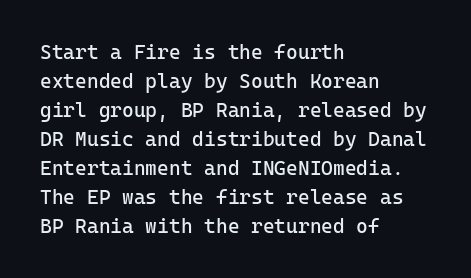
The image shows 20 px text type, upright; set left-aligned, normal line spacing (1.45x), normal letter spacing, not underlined.
